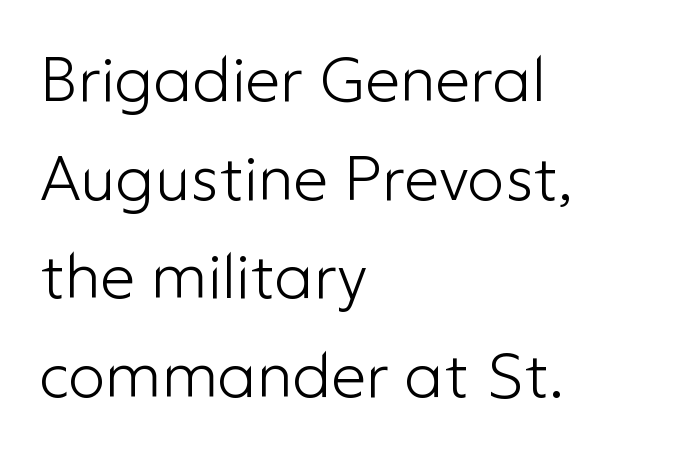
Q: Is the text bold? A: No.
Q: Is the text italic (slanted)? A: No, it is upright.
Q: Is the typeface a serif or a sans-serif typeface? A: Sans-serif.
Q: Is the text underlined? A: No.
Q: How is the paragraph aligned? A: Left-aligned.
Q: Is the spacing between letters normal or unusually wide? A: Normal.
Q: Is the spacing between lines tight, normal or loose? A: Normal.
Q: Width (condensed, normal, or wide)? A: Normal.
Q: Stroke contrast? A: Low.
Q: x-height? A: Medium.
Q: Monospaced? A: No.
